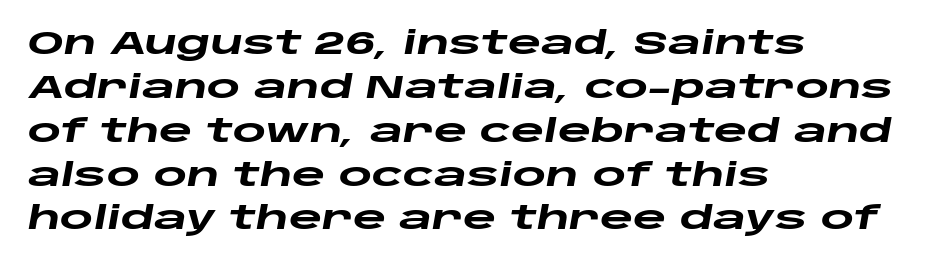
Q: Is the text bold? A: Yes.
Q: Is the text italic (slanted)? A: Yes, it leans right by about 10 degrees.
Q: Is the text underlined? A: No.
Q: How is the paragraph aligned? A: Left-aligned.
Q: Is the spacing between letters normal or unusually wide? A: Normal.
Q: Is the spacing between lines tight, normal or loose? A: Normal.
Q: Width (condensed, normal, or wide)? A: Wide.
Q: Stroke contrast? A: Low.
Q: x-height? A: Large.
Q: Monospaced? A: No.
